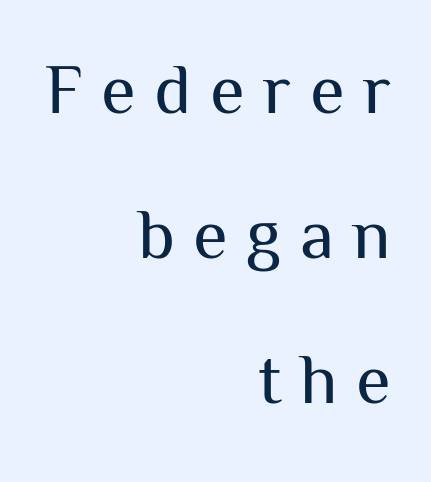
{"serif": "no", "italic": "no", "bold": "no", "weight": "regular", "width": "normal", "stroke_contrast": "medium", "x_height": "medium", "monospaced": "no", "underline": "no", "align": "right", "line_spacing": "loose", "line_spacing_ratio": 2.04, "letter_spacing": "wide", "letter_spacing_em": 0.26, "glyph_px": 71}
